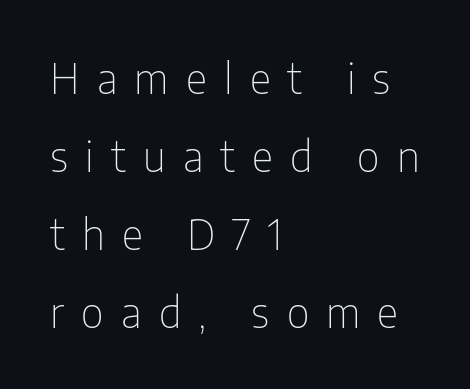
{"serif": "no", "italic": "no", "bold": "no", "weight": "thin", "width": "condensed", "stroke_contrast": "low", "x_height": "medium", "monospaced": "no", "underline": "no", "align": "left", "line_spacing_ratio": 1.86, "letter_spacing": "wide", "letter_spacing_em": 0.41, "glyph_px": 42}
